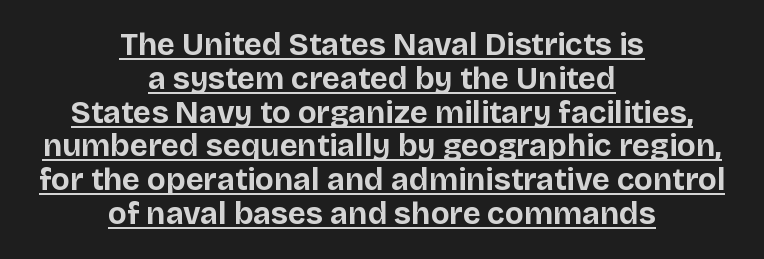
Q: Is the text bold? A: Yes.
Q: Is the text italic (slanted)? A: No, it is upright.
Q: Is the typeface a serif or a sans-serif typeface? A: Sans-serif.
Q: Is the text underlined? A: Yes.
Q: How is the paragraph aligned? A: Centered.
Q: Is the spacing between letters normal or unusually wide? A: Normal.
Q: Is the spacing between lines tight, normal or loose? A: Tight.
Q: Width (condensed, normal, or wide)? A: Normal.
Q: Stroke contrast? A: Low.
Q: x-height? A: Large.
Q: Monospaced? A: No.
